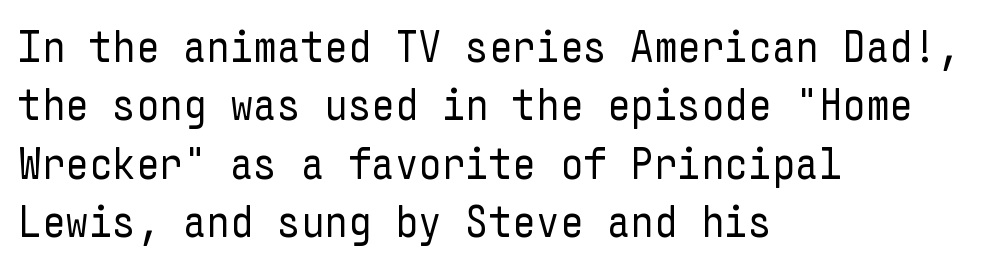
{"serif": "no", "italic": "no", "bold": "no", "weight": "regular", "width": "condensed", "stroke_contrast": "low", "x_height": "medium", "underline": "no", "align": "left", "line_spacing": "normal", "line_spacing_ratio": 1.27, "letter_spacing": "normal", "letter_spacing_em": 0.0, "glyph_px": 46}
